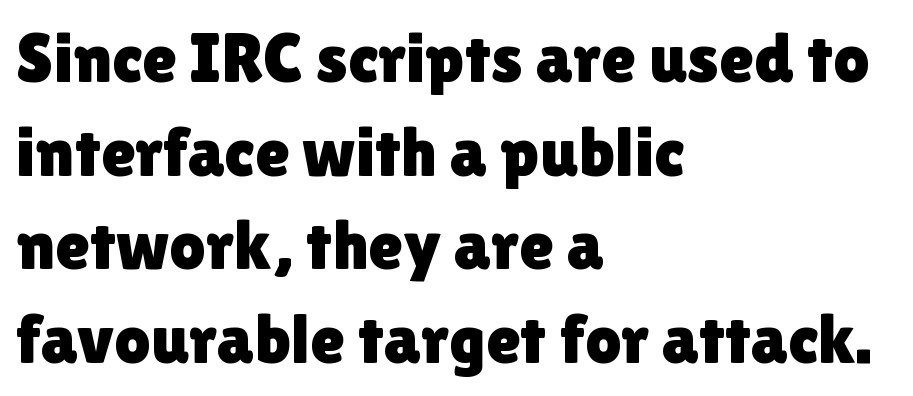
Check the space under the baseline: it is left empty. The typography opts for an upright posture over an oblique one. Looks like regular typesetting: each glyph gets only the width it needs. Which margin do the lines hug? The left one — the right edge is uneven.
